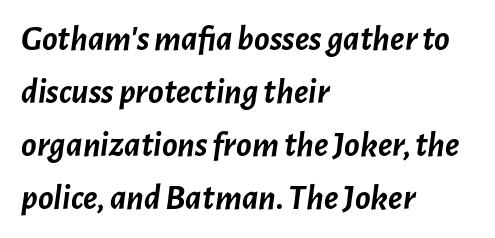
Descenders are the only things crossing below the line. The passage shown stacks its lines at a standard gap. You'd pick this weight for a headline — it's a proper bold. Does extra space separate the letters? No, they use regular spacing. In terms of posture, this sample is oblique.
